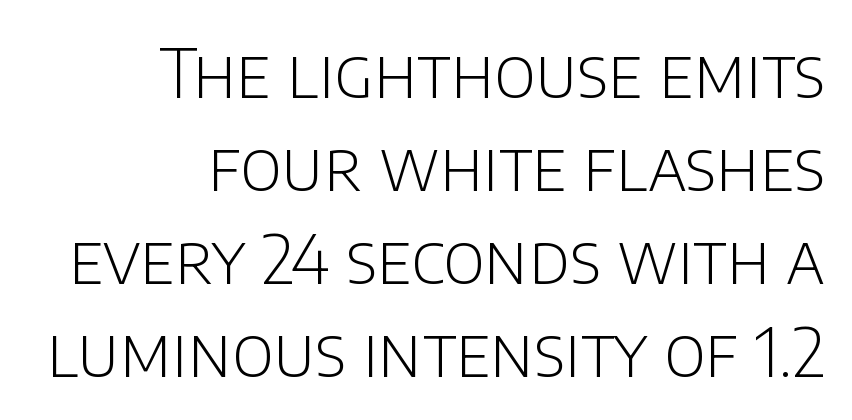
{"serif": "no", "italic": "no", "bold": "no", "weight": "light", "width": "normal", "stroke_contrast": "low", "x_height": "large", "monospaced": "no", "underline": "no", "align": "right", "line_spacing": "normal", "line_spacing_ratio": 1.37, "letter_spacing": "normal", "letter_spacing_em": 0.0, "glyph_px": 68}
